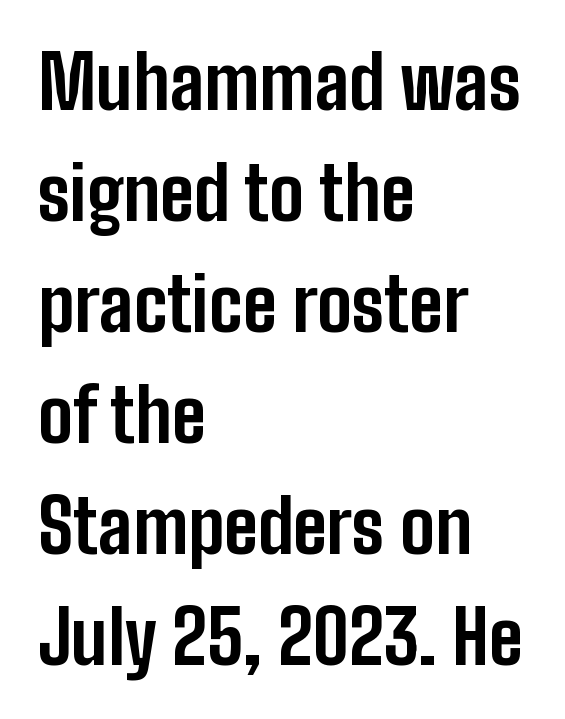
There is no visible air inserted between adjacent glyphs. The passage is arranged the way most books set body copy — flush left. Font category for this specimen: sans-serif. Weight check: bold — yes, fully.
